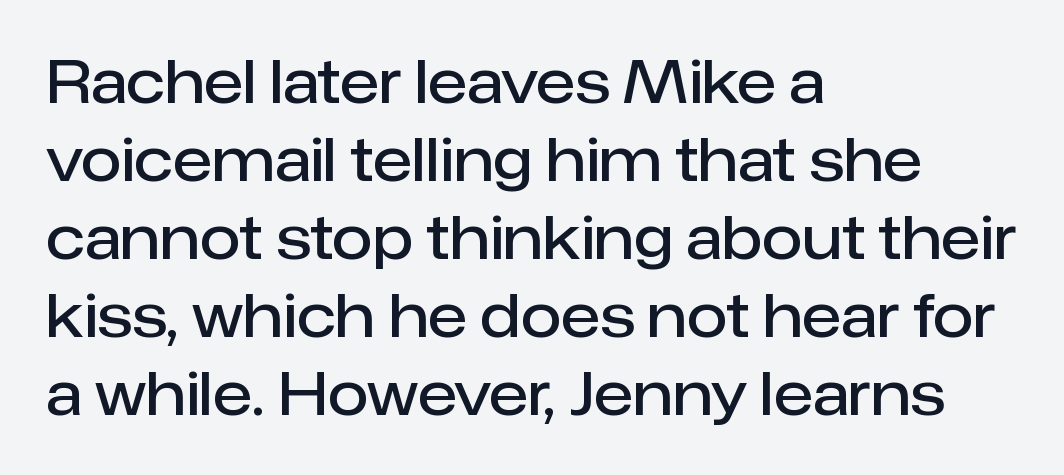
Q: Is the text bold? A: Semi-bold.
Q: Is the text italic (slanted)? A: No, it is upright.
Q: Is the typeface a serif or a sans-serif typeface? A: Sans-serif.
Q: Is the text underlined? A: No.
Q: How is the paragraph aligned? A: Left-aligned.
Q: Is the spacing between letters normal or unusually wide? A: Normal.
Q: Is the spacing between lines tight, normal or loose? A: Normal.
Q: Width (condensed, normal, or wide)? A: Normal.
Q: Stroke contrast? A: Low.
Q: x-height? A: Medium.
Q: Monospaced? A: No.
